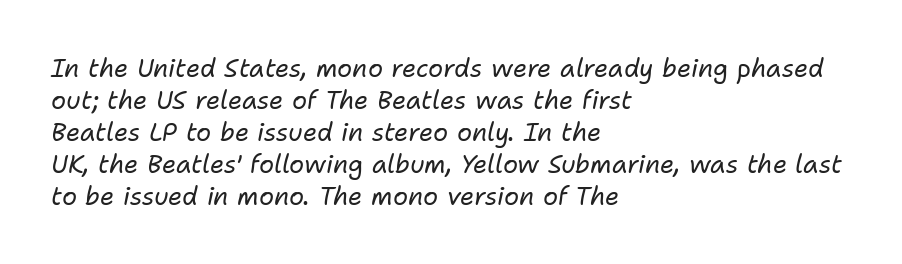
The image shows 25 px text type, italic (leaning right); set left-aligned, normal line spacing (1.28x), normal letter spacing, not underlined.
